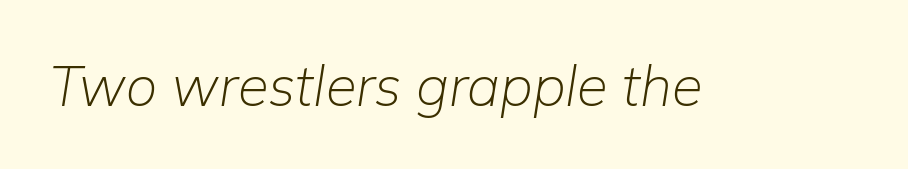
The face used here has a pronounced slope to its letters. Clear beneath every line of the passage. Nobody touched the tracking dial on this one. The font is comparable to plain body text, perhaps lighter. Is this a fixed-width face? No — the glyphs have proportional, varying widths.
